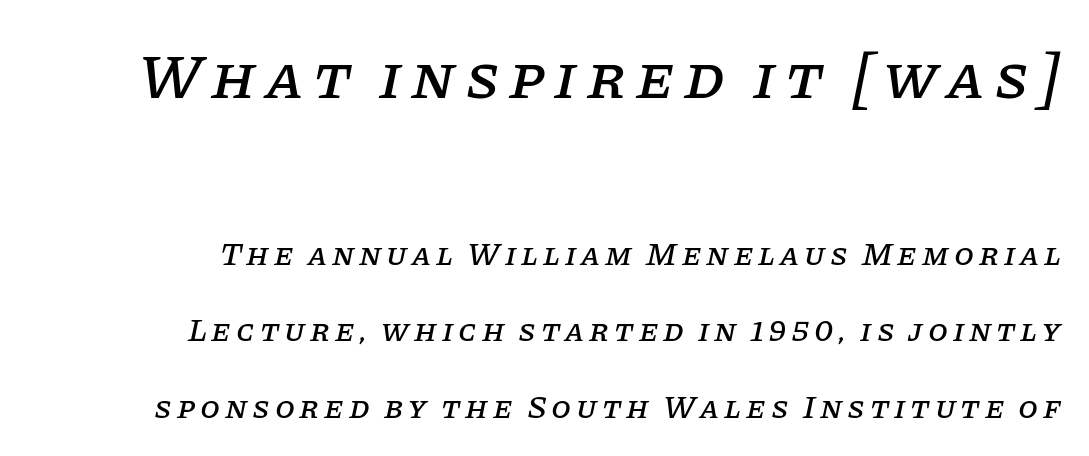
{"serif": "yes", "italic": "yes", "lean": "right", "slant_degrees": 11, "width": "normal", "stroke_contrast": "low", "x_height": "large", "monospaced": "no", "underline": "no", "align": "right", "line_spacing": "loose", "line_spacing_ratio": 2.39, "larger_block": "first", "size_ratio": 1.97, "glyph_px": 63}
